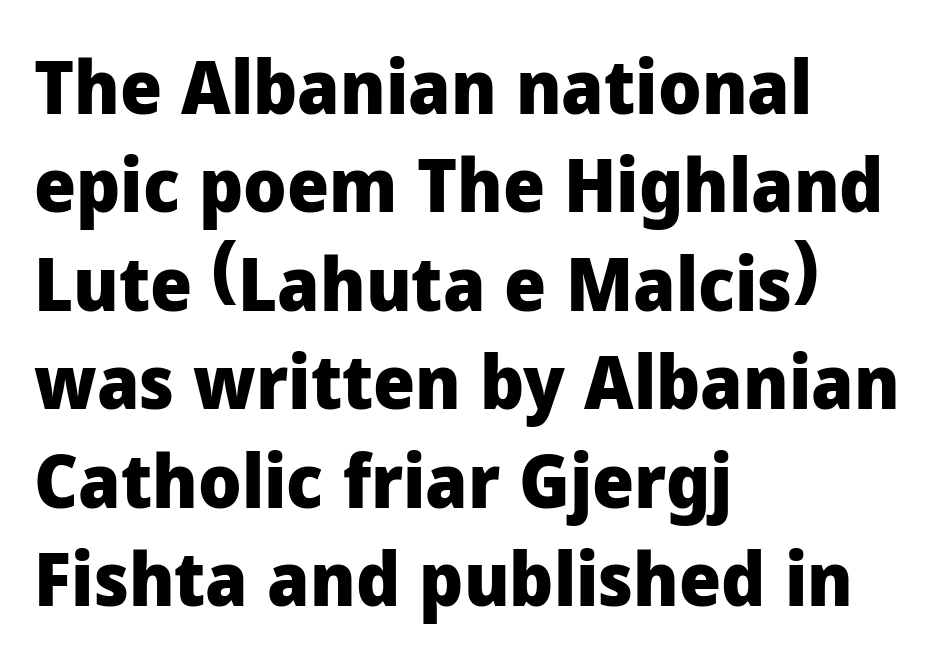
The space directly below the letters is spotless. These lines sit exactly where default settings would place them. Every row of glyphs begins at an identical x-position on the left. You could call the tracking neutral — neither tight nor loose.
